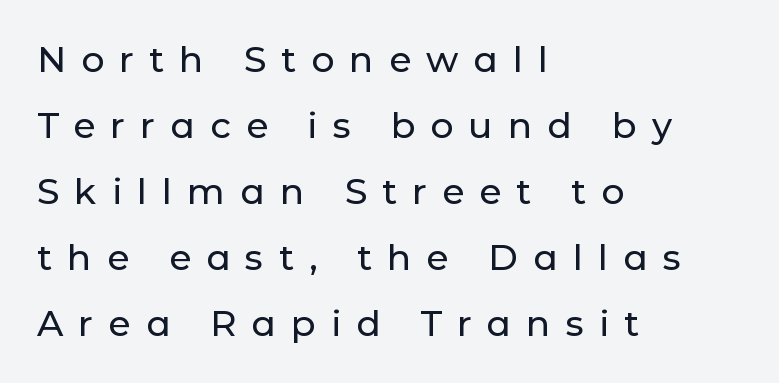
Q: Is the text italic (slanted)? A: No, it is upright.
Q: Is the typeface a serif or a sans-serif typeface? A: Sans-serif.
Q: Is the text underlined? A: No.
Q: How is the paragraph aligned? A: Left-aligned.
Q: Is the spacing between letters normal or unusually wide? A: Unusually wide.
Q: Width (condensed, normal, or wide)? A: Normal.
Q: Stroke contrast? A: Low.
Q: x-height? A: Medium.
Q: Monospaced? A: No.
